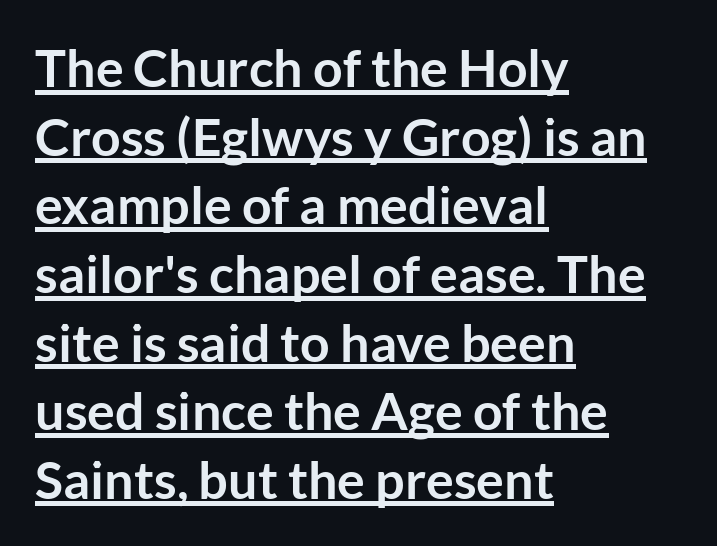
{"serif": "no", "italic": "no", "bold": "yes", "weight": "semibold", "width": "normal", "stroke_contrast": "low", "x_height": "medium", "monospaced": "no", "underline": "yes", "align": "left", "line_spacing": "normal", "line_spacing_ratio": 1.32, "letter_spacing": "normal", "letter_spacing_em": 0.0, "glyph_px": 52}
